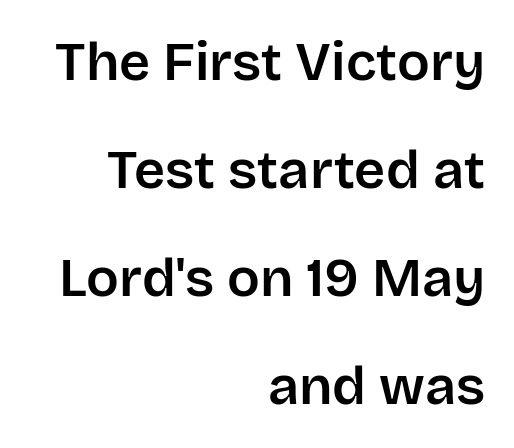
Character widths vary here, with narrow letters taking less room than wide ones. A bare baseline throughout the passage. If you drew a line through each stem, it would be perfectly vertical. In CSS terms this would be text-align: right.
